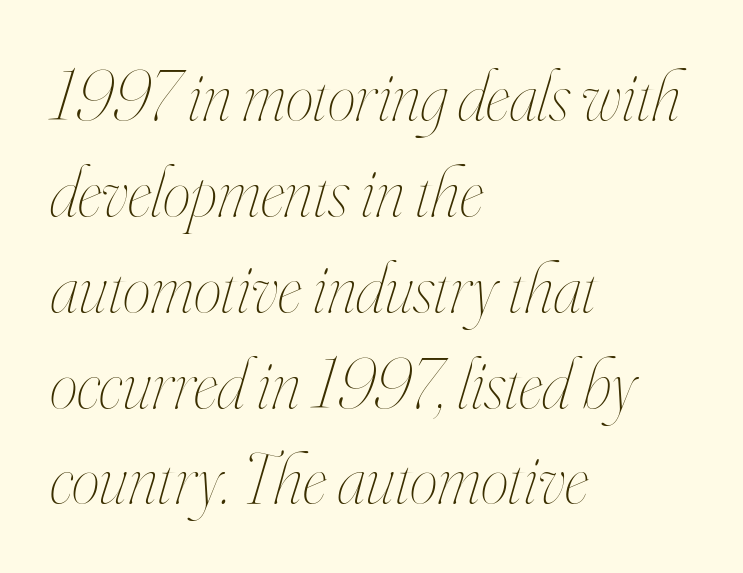
Q: Is the text bold? A: No.
Q: Is the text italic (slanted)? A: Yes, it leans right by about 16 degrees.
Q: Is the text underlined? A: No.
Q: How is the paragraph aligned? A: Left-aligned.
Q: Is the spacing between letters normal or unusually wide? A: Normal.
Q: Is the spacing between lines tight, normal or loose? A: Normal.
Q: Width (condensed, normal, or wide)? A: Condensed.
Q: Stroke contrast? A: High.
Q: x-height? A: Small.
Q: Monospaced? A: No.
